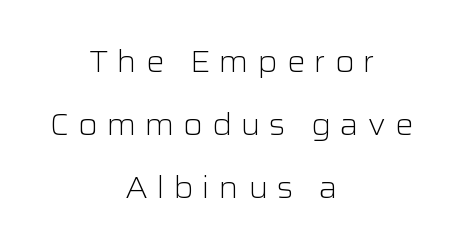
The image shows 31 px light sans-serif type, upright; set centered, loose line spacing (2.04x), unusually wide letter spacing (+0.29 em), not underlined; low stroke contrast and a medium x-height.
